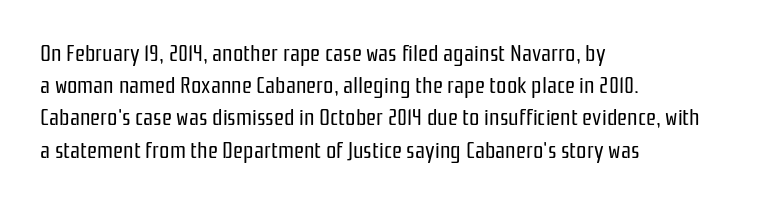
{"italic": "no", "bold": "no", "underline": "no", "align": "left", "line_spacing": "normal", "line_spacing_ratio": 1.4, "letter_spacing": "normal", "letter_spacing_em": 0.0, "glyph_px": 23}
